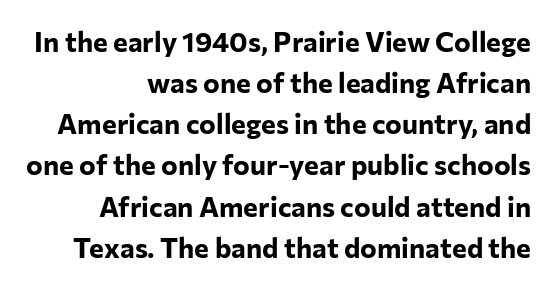
{"serif": "no", "italic": "no", "bold": "yes", "weight": "bold", "width": "normal", "stroke_contrast": "low", "x_height": "medium", "monospaced": "no", "underline": "no", "align": "right", "line_spacing": "normal", "line_spacing_ratio": 1.47, "letter_spacing": "normal", "letter_spacing_em": 0.0, "glyph_px": 28}
